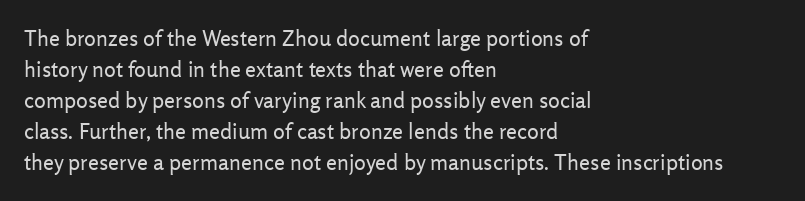
Q: Is the text bold? A: No.
Q: Is the text italic (slanted)? A: No, it is upright.
Q: Is the text underlined? A: No.
Q: How is the paragraph aligned? A: Left-aligned.
Q: Is the spacing between letters normal or unusually wide? A: Normal.
Q: Is the spacing between lines tight, normal or loose? A: Normal.
